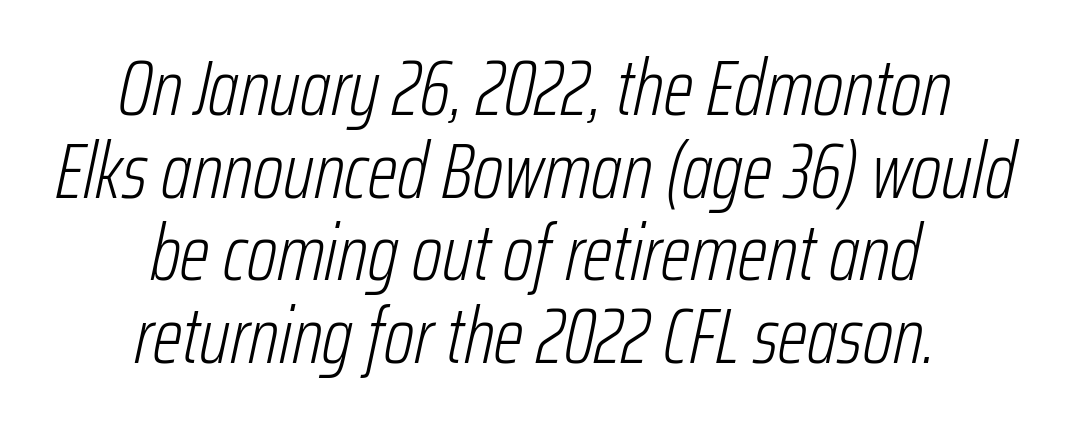
The image shows 78 px light, condensed type, italic (leaning right); set centered, tight line spacing (1.06x), normal letter spacing, not underlined; low stroke contrast and a medium x-height.
